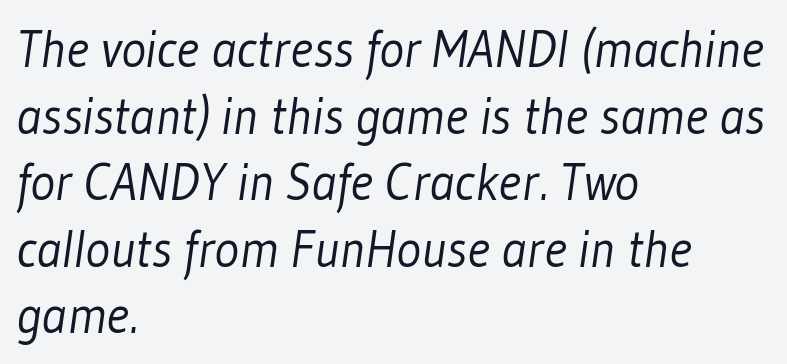
Q: Is the text bold? A: No.
Q: Is the typeface a serif or a sans-serif typeface? A: Sans-serif.
Q: Is the text underlined? A: No.
Q: How is the paragraph aligned? A: Left-aligned.
Q: Is the spacing between letters normal or unusually wide? A: Normal.
Q: Is the spacing between lines tight, normal or loose? A: Normal.
Q: Width (condensed, normal, or wide)? A: Condensed.
Q: Stroke contrast? A: Low.
Q: x-height? A: Medium.
Q: Monospaced? A: No.
